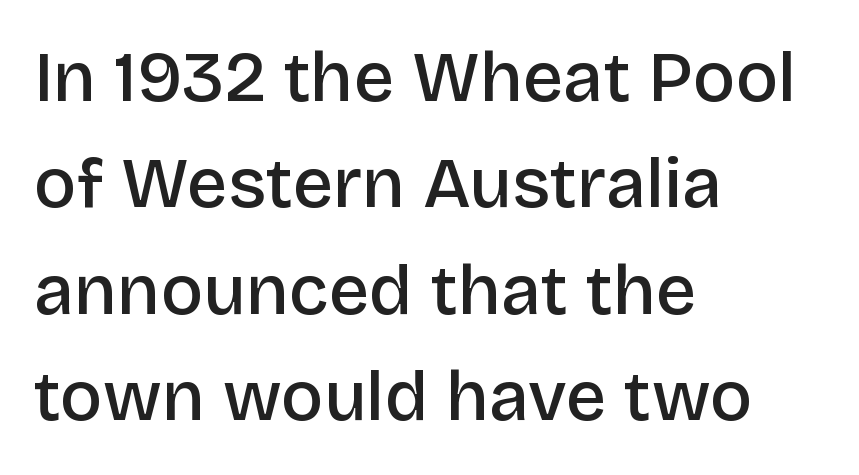
The image shows 71 px semibold sans-serif type, upright; set left-aligned, normal line spacing (1.5x), normal letter spacing, not underlined; low stroke contrast and a large x-height.
